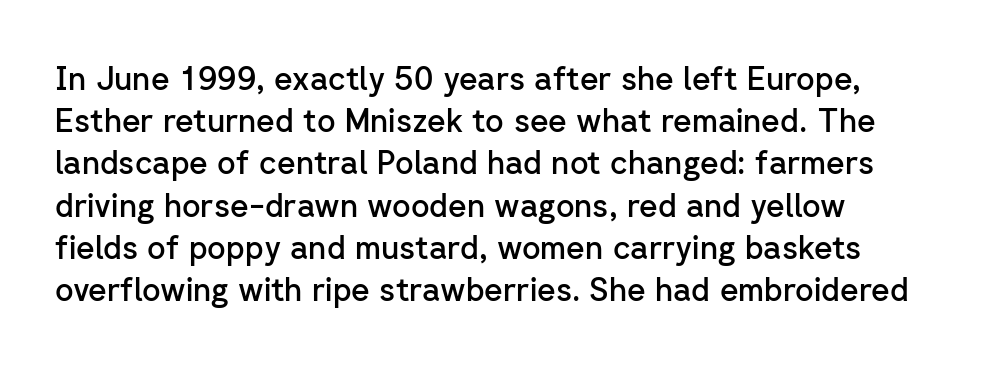
Q: Is the text bold? A: Semi-bold.
Q: Is the text italic (slanted)? A: No, it is upright.
Q: Is the typeface a serif or a sans-serif typeface? A: Sans-serif.
Q: Is the text underlined? A: No.
Q: Is the spacing between letters normal or unusually wide? A: Normal.
Q: Is the spacing between lines tight, normal or loose? A: Normal.
Q: Width (condensed, normal, or wide)? A: Normal.
Q: Stroke contrast? A: Low.
Q: x-height? A: Medium.
Q: Monospaced? A: No.
